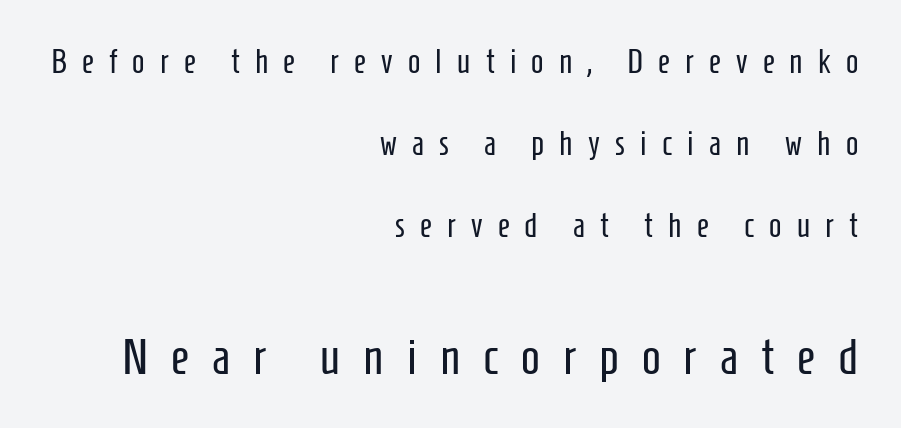
The image shows 50 px regular-weight, condensed sans-serif type, upright; set right-aligned, loose line spacing (2.48x), unusually wide letter spacing (+0.46 em), not underlined; the second (bottom) block is 1.52x larger; low stroke contrast and a medium x-height.
